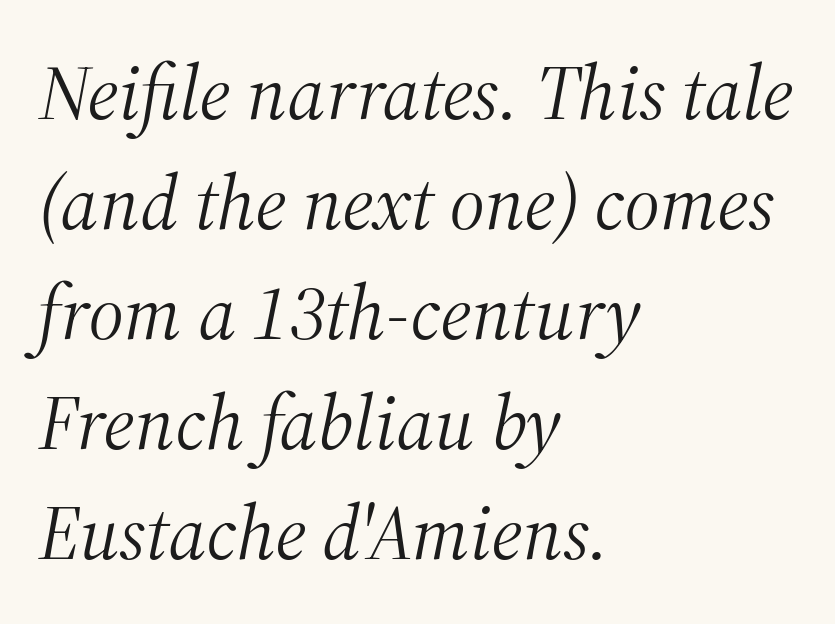
The image shows 78 px light serif type, italic (leaning right); set left-aligned, normal line spacing (1.41x), normal letter spacing, not underlined; medium stroke contrast and a medium x-height.
